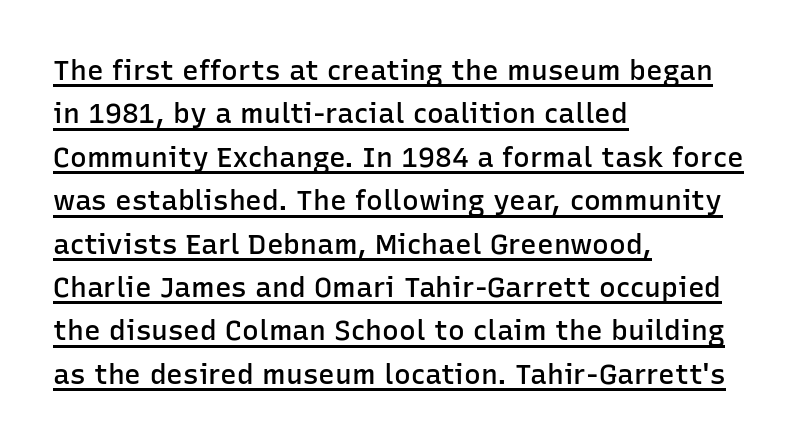
The image shows 28 px semibold sans-serif type, upright; set left-aligned, normal line spacing (1.55x), normal letter spacing, underlined; low stroke contrast and a medium x-height.
